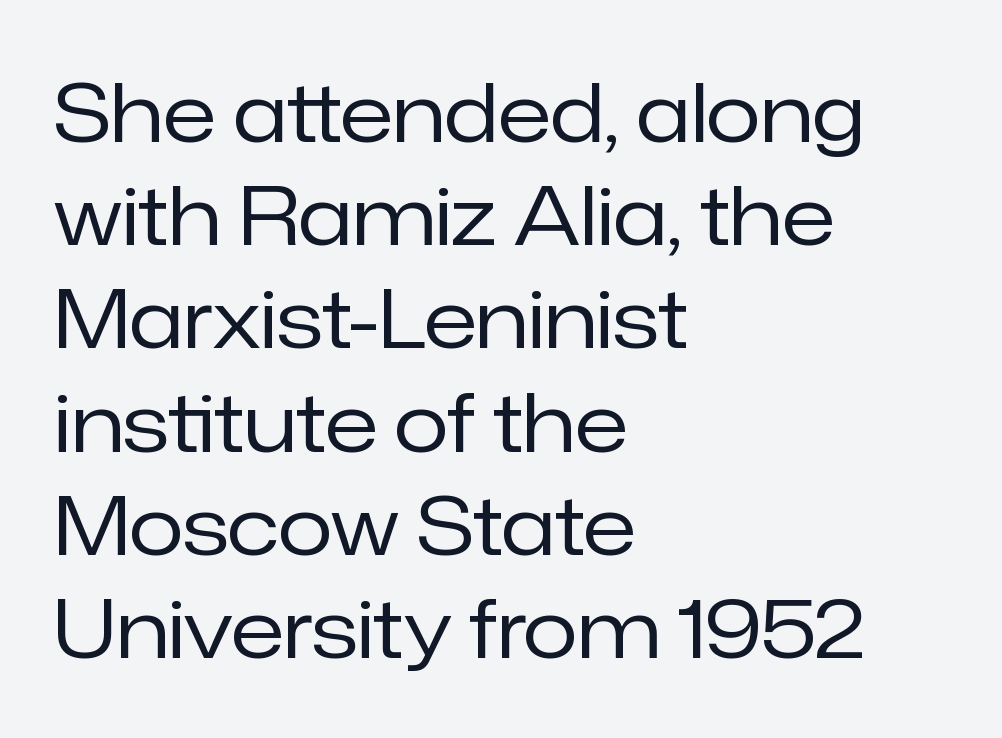
{"serif": "no", "italic": "no", "bold": "no", "weight": "regular", "width": "normal", "stroke_contrast": "low", "x_height": "medium", "monospaced": "no", "underline": "no", "align": "left", "line_spacing": "normal", "line_spacing_ratio": 1.29, "letter_spacing": "normal", "letter_spacing_em": 0.0, "glyph_px": 80}
